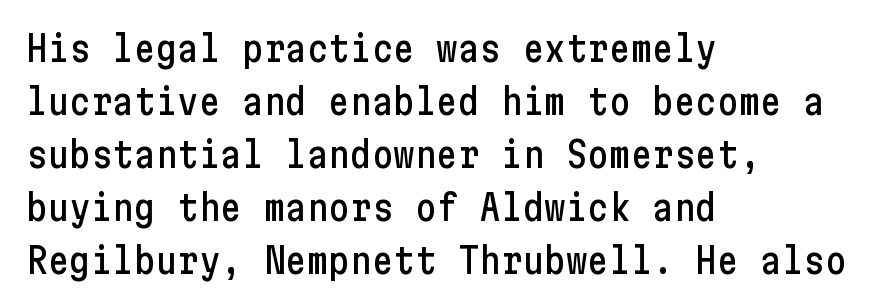
{"serif": "no", "italic": "no", "width": "condensed", "stroke_contrast": "low", "x_height": "medium", "underline": "no", "align": "left", "line_spacing": "normal", "line_spacing_ratio": 1.47, "letter_spacing": "normal", "letter_spacing_em": 0.0, "glyph_px": 36}
